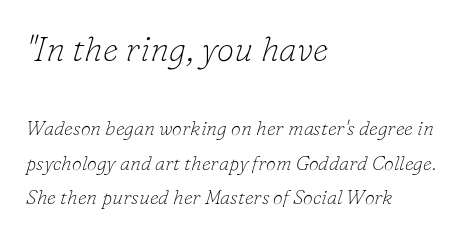
Q: Is the text bold? A: No.
Q: Is the text italic (slanted)? A: Yes, it leans right by about 16 degrees.
Q: Is the typeface a serif or a sans-serif typeface? A: Serif.
Q: Is the text underlined? A: No.
Q: How is the paragraph aligned? A: Left-aligned.
Q: Is the spacing between letters normal or unusually wide? A: Normal.
Q: Which block of text is set in a larger size, the first (top) or the second (bottom)? A: The first (top) one.
Q: Width (condensed, normal, or wide)? A: Normal.
Q: Stroke contrast? A: Low.
Q: x-height? A: Small.
Q: Monospaced? A: No.
